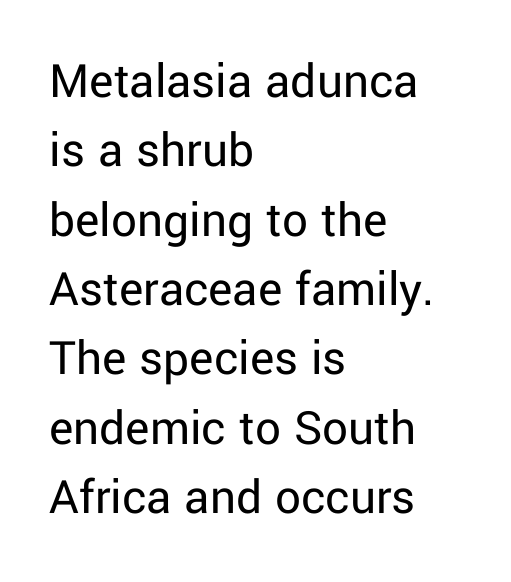
{"serif": "no", "italic": "no", "bold": "no", "weight": "regular", "width": "normal", "stroke_contrast": "low", "x_height": "medium", "monospaced": "no", "underline": "no", "align": "left", "line_spacing": "normal", "line_spacing_ratio": 1.36, "letter_spacing": "normal", "letter_spacing_em": 0.0, "glyph_px": 51}
